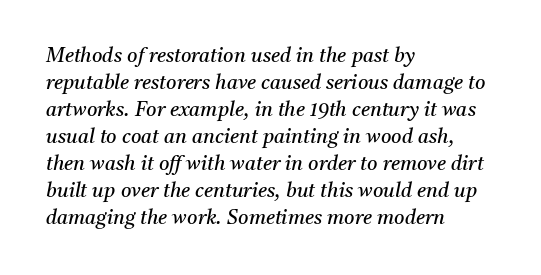
{"italic": "yes", "lean": "right", "slant_degrees": 11, "bold": "no", "underline": "no", "align": "left", "line_spacing": "normal", "line_spacing_ratio": 1.35, "letter_spacing": "normal", "letter_spacing_em": 0.0, "glyph_px": 20}
